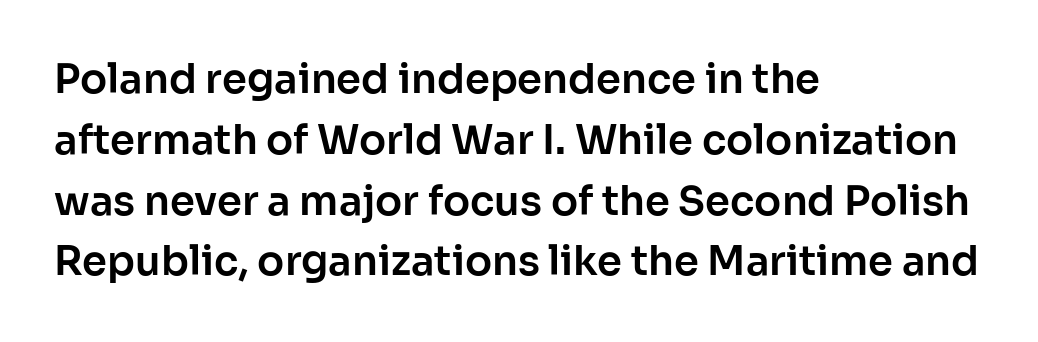
{"serif": "no", "italic": "no", "width": "normal", "stroke_contrast": "low", "x_height": "medium", "monospaced": "no", "underline": "no", "align": "left", "line_spacing": "normal", "line_spacing_ratio": 1.52, "letter_spacing": "normal", "letter_spacing_em": 0.0, "glyph_px": 40}
